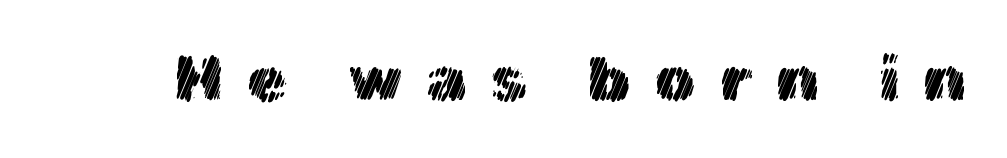
Quick note: underline off. The rendering inserts visible extra space after every character. Is this a fixed-width face? No — the glyphs have proportional, varying widths. The lettering stays uniformly vertical, giving the passage a roman look.
